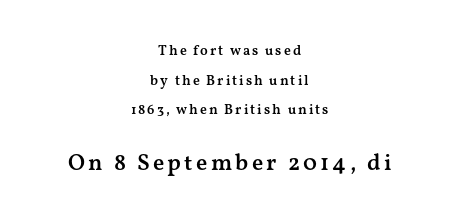
Every row of glyphs is offset so its center matches the block's center. Widely set lines give the paragraph a tall, airy silhouette. Whoever set this made the second block the dominant, larger element. A fair bit of extra ink — the face is semibold, not bold.
